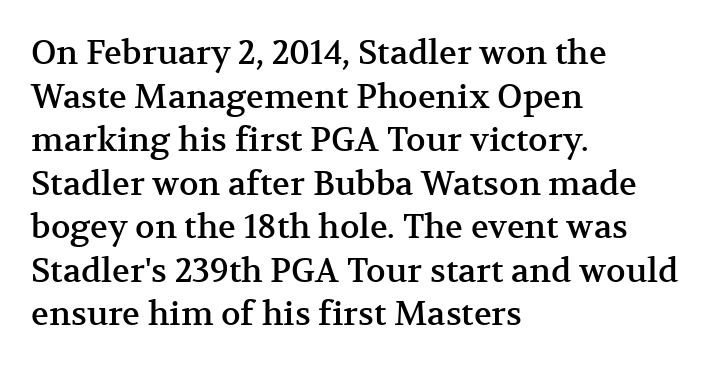
{"serif": "yes", "italic": "no", "width": "normal", "stroke_contrast": "medium", "x_height": "medium", "monospaced": "no", "underline": "no", "align": "left", "line_spacing": "normal", "line_spacing_ratio": 1.32, "letter_spacing": "normal", "letter_spacing_em": 0.0, "glyph_px": 33}
